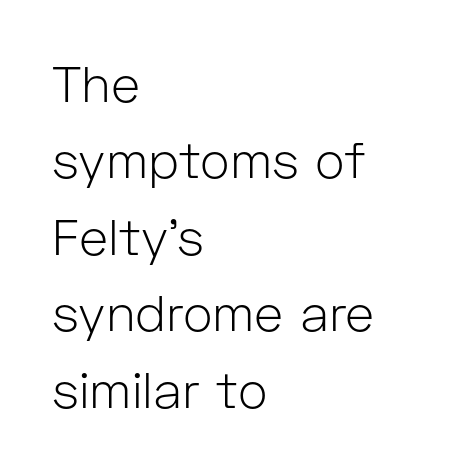
The image shows 50 px light sans-serif type, upright; set left-aligned, normal line spacing (1.53x), normal letter spacing, not underlined; low stroke contrast and a medium x-height.
